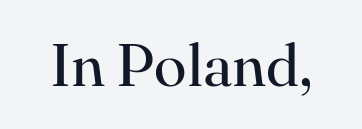
Little horizontal feet cap the strokes, marking this as serif type. The typography opts for an upright posture over an oblique one. The horizontal fit of the characters is conventional and even. The weight tops out at a normal text grade.
